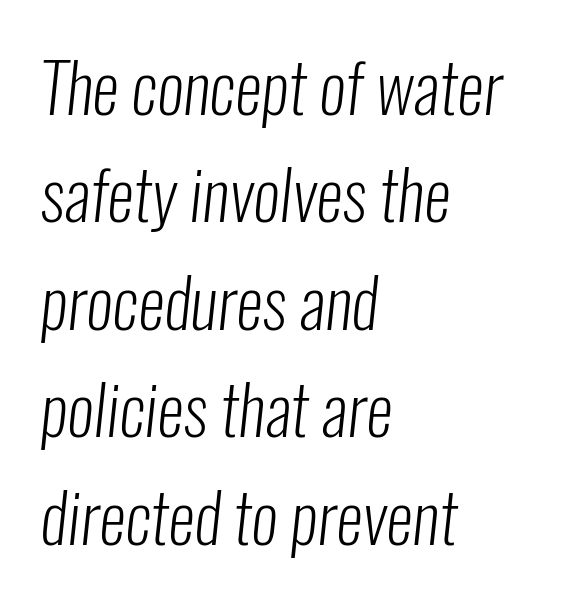
{"serif": "no", "bold": "no", "weight": "light", "width": "condensed", "stroke_contrast": "low", "x_height": "medium", "monospaced": "no", "underline": "no", "align": "left", "line_spacing": "normal", "line_spacing_ratio": 1.58, "letter_spacing": "normal", "letter_spacing_em": 0.0, "glyph_px": 68}
